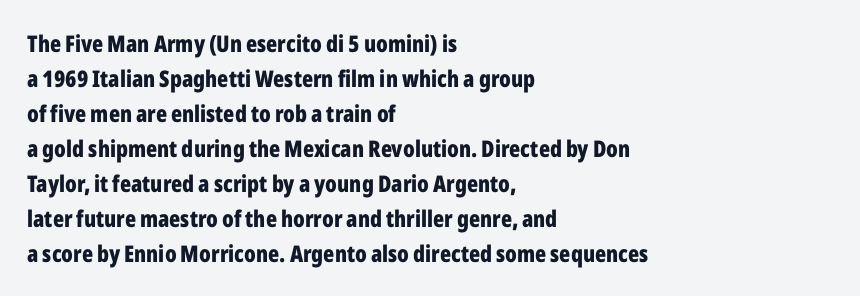
{"italic": "no", "bold": "yes", "underline": "no", "align": "left", "line_spacing": "normal", "line_spacing_ratio": 1.52, "letter_spacing": "normal", "letter_spacing_em": 0.0, "glyph_px": 23}
